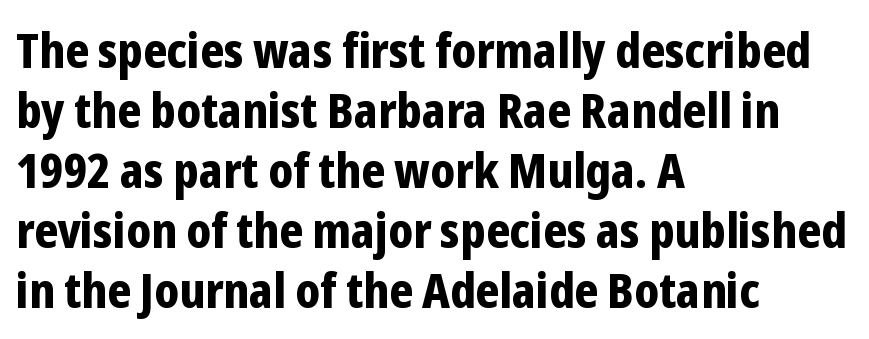
The image shows 48 px bold, condensed sans-serif type, upright; set left-aligned, normal line spacing (1.25x), normal letter spacing, not underlined; low stroke contrast and a medium x-height.
